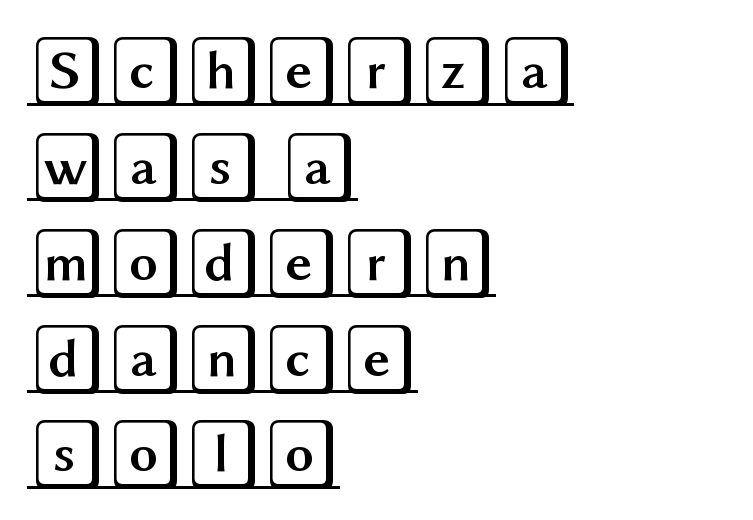
{"italic": "no", "width": "wide", "x_height": "large", "underline": "yes", "align": "left", "line_spacing": "normal", "line_spacing_ratio": 1.35, "letter_spacing": "normal", "letter_spacing_em": 0.0, "glyph_px": 71}
